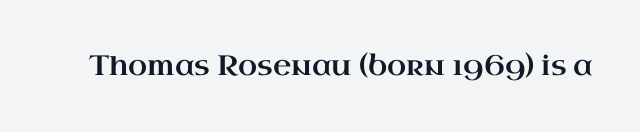
Q: Is the text italic (slanted)? A: No, it is upright.
Q: Is the typeface a serif or a sans-serif typeface? A: Serif.
Q: Is the text underlined? A: No.
Q: Is the spacing between letters normal or unusually wide? A: Normal.
Q: Width (condensed, normal, or wide)? A: Wide.
Q: Stroke contrast? A: High.
Q: x-height? A: Small.
Q: Monospaced? A: No.
